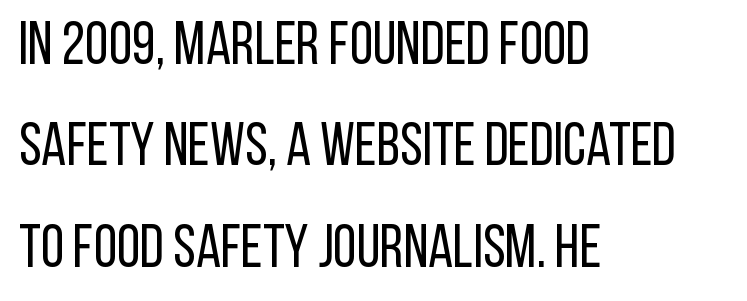
Is this a heavy cut? Hardly; it is regular or lighter. The passage shown is not underscored anywhere. Students, note that the glyphs here touch the page at normal intervals. To sum up the face: it is a sans, with no serifs. These lines are set flush left with a ragged right edge. The rows are spaced the way most documents space them.
